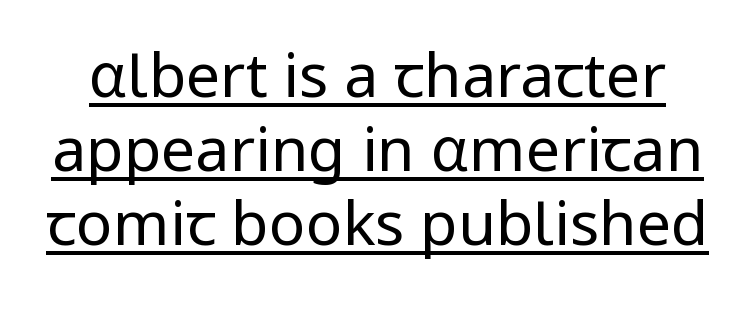
The image shows 61 px regular-weight sans-serif type, upright; set line spacing 1.21x, normal letter spacing, underlined; low stroke contrast and a medium x-height.
